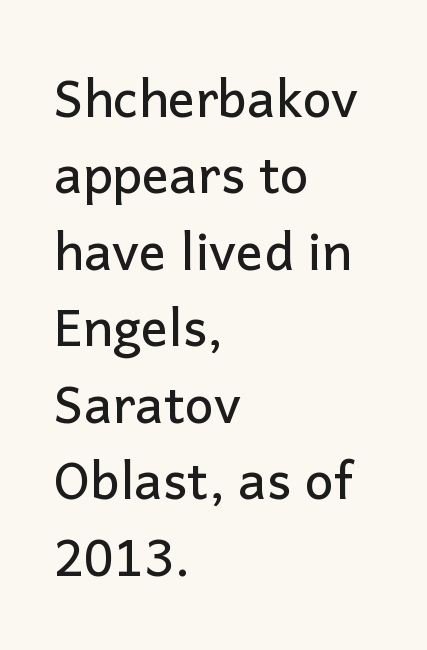
Line starts are locked; line ends wander. Vertically, the passage feels balanced, rows spaced as you'd expect. In terms of letterform style, serifs are entirely absent. These lines were composed using upright roman letters. Default kerning and tracking; the words read as compact shapes.
